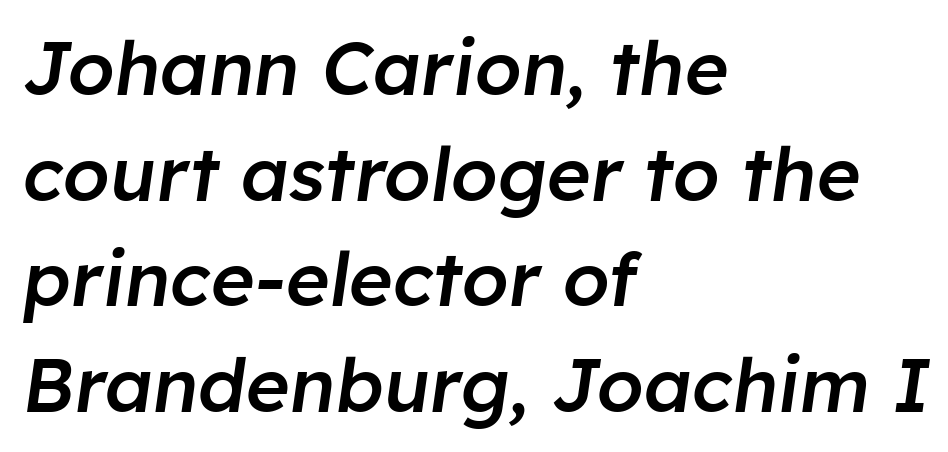
{"italic": "yes", "lean": "right", "slant_degrees": 8, "bold": "semi", "weight": "semibold", "width": "normal", "stroke_contrast": "low", "x_height": "medium", "monospaced": "no", "underline": "no", "align": "left", "line_spacing": "normal", "line_spacing_ratio": 1.41, "letter_spacing": "normal", "letter_spacing_em": 0.0, "glyph_px": 75}
